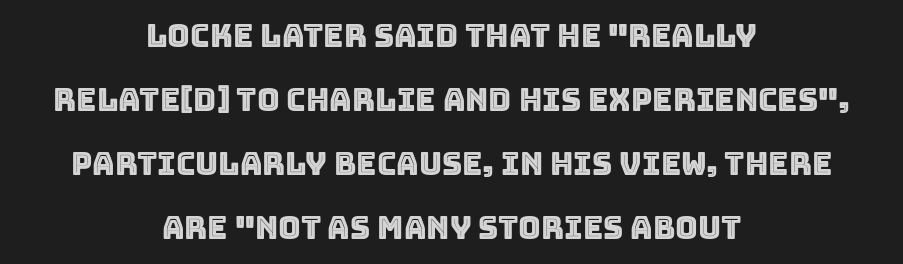
Rows of type keep a wide berth in the vertical direction. Which margin do the lines hug? Neither — every line sits in the middle. Words float on clear page, feet unadorned. Notice how the stems are strictly vertical — no italics here. Between one letter and the next there's only the usual sliver of space. Note the varied advance widths — an 'i' is clearly narrower than an 'm'.
